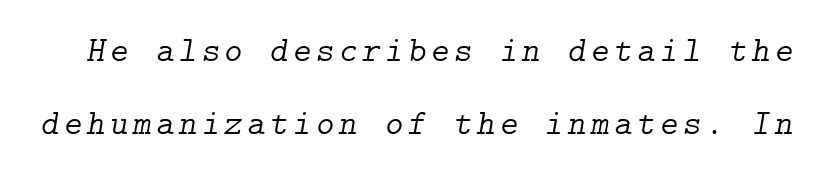
Are there feet on the stems? There are — it's a serif. Letters have the restrained weight of plain body copy at most. The leading is generous, giving the passage an open texture. The space directly below the letters is spotless. The lettering tilts uniformly, giving the passage an italic look.
